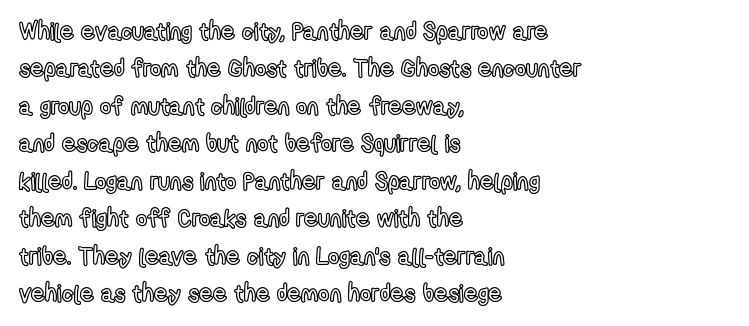
Q: Is the text italic (slanted)? A: No, it is upright.
Q: Is the text underlined? A: No.
Q: How is the paragraph aligned? A: Left-aligned.
Q: Is the spacing between letters normal or unusually wide? A: Normal.
Q: Is the spacing between lines tight, normal or loose? A: Normal.
